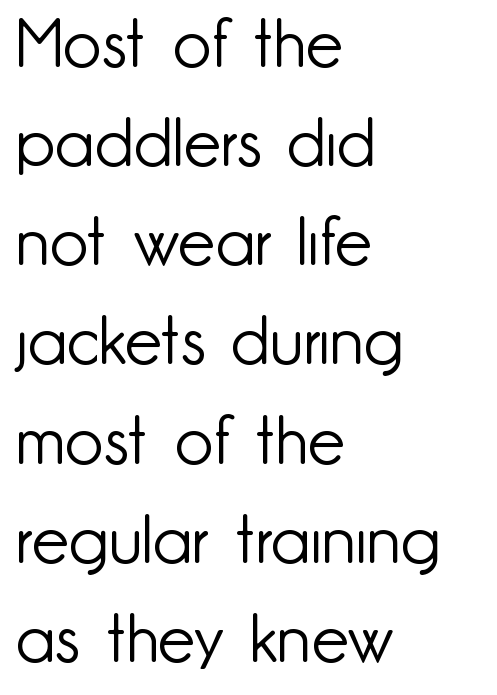
The string is rendered with underlining switched off. The axis of the letterforms is exactly vertical. Proportional: the letters do not fall into vertical columns. Horizontal bands of white between lines are of average thickness. The text was rendered using a sans face with plain stroke endings.
